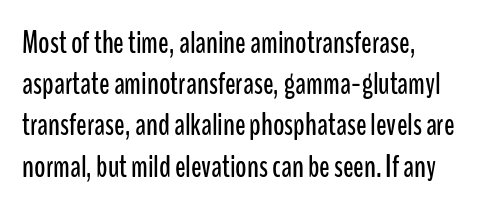
Q: Is the text italic (slanted)? A: No, it is upright.
Q: Is the typeface a serif or a sans-serif typeface? A: Sans-serif.
Q: Is the text underlined? A: No.
Q: Is the spacing between letters normal or unusually wide? A: Normal.
Q: Is the spacing between lines tight, normal or loose? A: Normal.
Q: Width (condensed, normal, or wide)? A: Condensed.
Q: Stroke contrast? A: Low.
Q: x-height? A: Medium.
Q: Monospaced? A: No.
